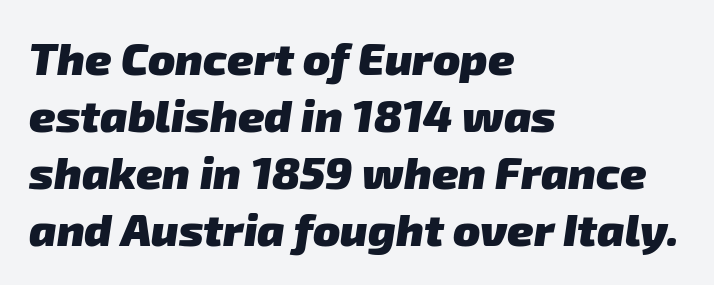
Varying glyph widths throughout — classic text-font behaviour. You can tell from the bare stems that sans-serif type was used. These lines keep a tight, regular rhythm from letter to letter. Strong, thick strokes mark this as bold type.
